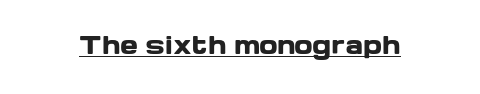
Q: Is the text bold? A: Yes.
Q: Is the text italic (slanted)? A: No, it is upright.
Q: Is the text underlined? A: Yes.
Q: Is the spacing between letters normal or unusually wide? A: Normal.
